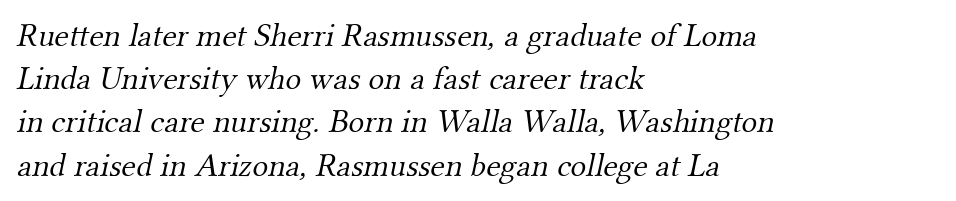
The image shows 33 px light serif type; set left-aligned, normal line spacing (1.31x), normal letter spacing, not underlined; medium stroke contrast and a small x-height.
